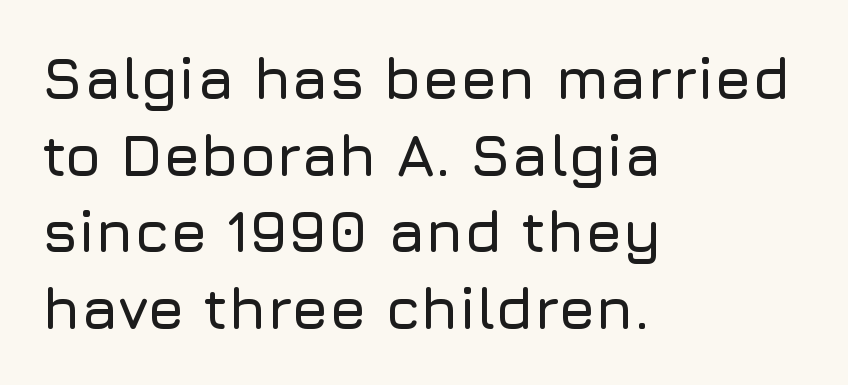
Q: Is the text italic (slanted)? A: No, it is upright.
Q: Is the typeface a serif or a sans-serif typeface? A: Sans-serif.
Q: Is the text underlined? A: No.
Q: How is the paragraph aligned? A: Left-aligned.
Q: Is the spacing between letters normal or unusually wide? A: Normal.
Q: Is the spacing between lines tight, normal or loose? A: Normal.
Q: Width (condensed, normal, or wide)? A: Normal.
Q: Stroke contrast? A: Low.
Q: x-height? A: Medium.
Q: Monospaced? A: No.
